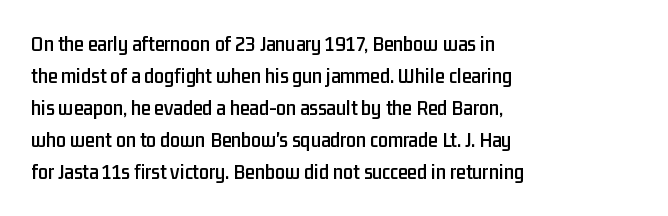
These lines were composed using upright roman letters. If you drew a ruler down the left edge, every line would touch it. In terms of leading, this rendering sits right in the middle. These lines keep a tight, regular rhythm from letter to letter. The glyphs are unaccompanied by any horizontal stroke below them.
